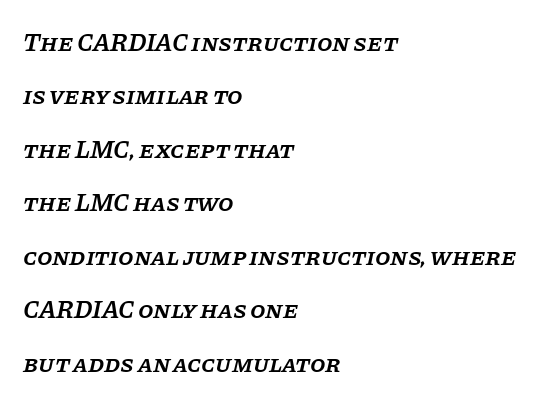
Tracking value appears to be zero — textbook default spacing. Rows of type keep a wide berth in the vertical direction. A clean baseline with only descenders dipping below it. It's the slanting kind of type. Caption: multi-line text, flush left, ragged right. The glyphs have the mass of a demibold cut, below bold.
